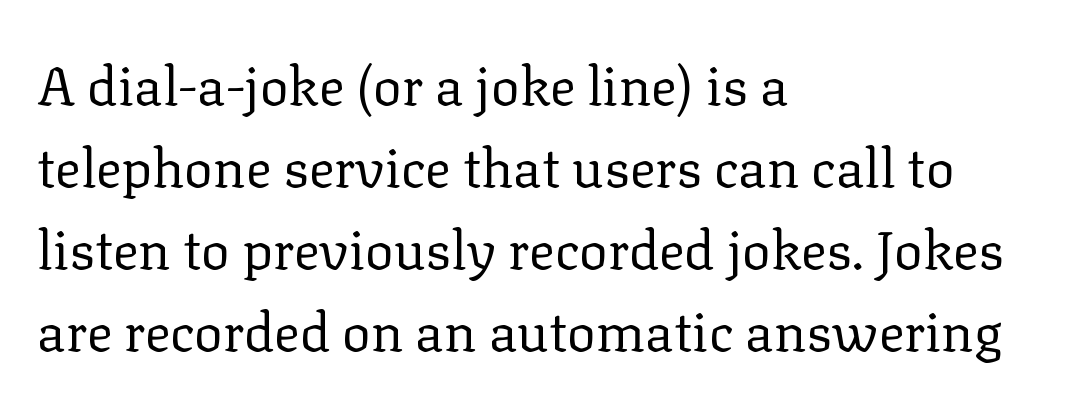
The image shows 54 px regular-weight serif type, upright; set left-aligned, normal line spacing (1.52x), normal letter spacing, not underlined; low stroke contrast and a medium x-height.
